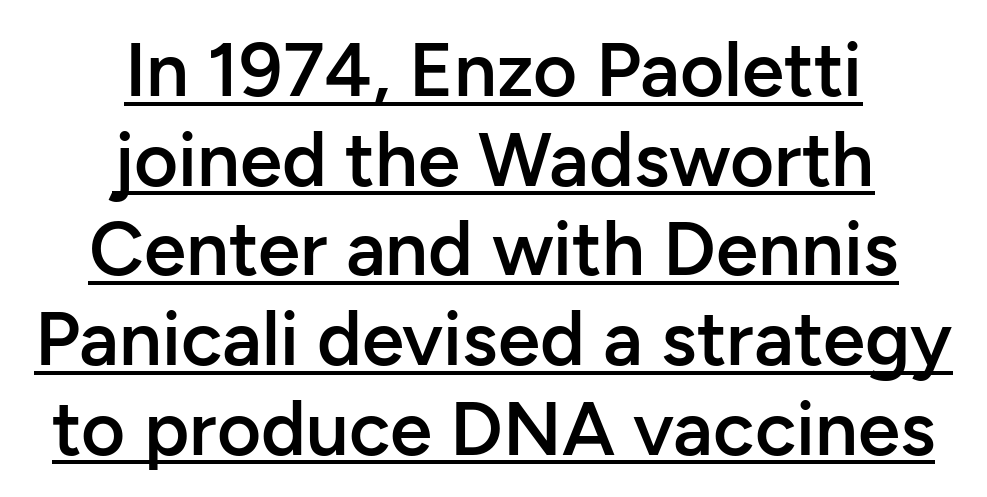
The image shows 76 px semibold sans-serif type, upright; set centered, line spacing 1.18x, normal letter spacing, underlined; low stroke contrast and a medium x-height.
